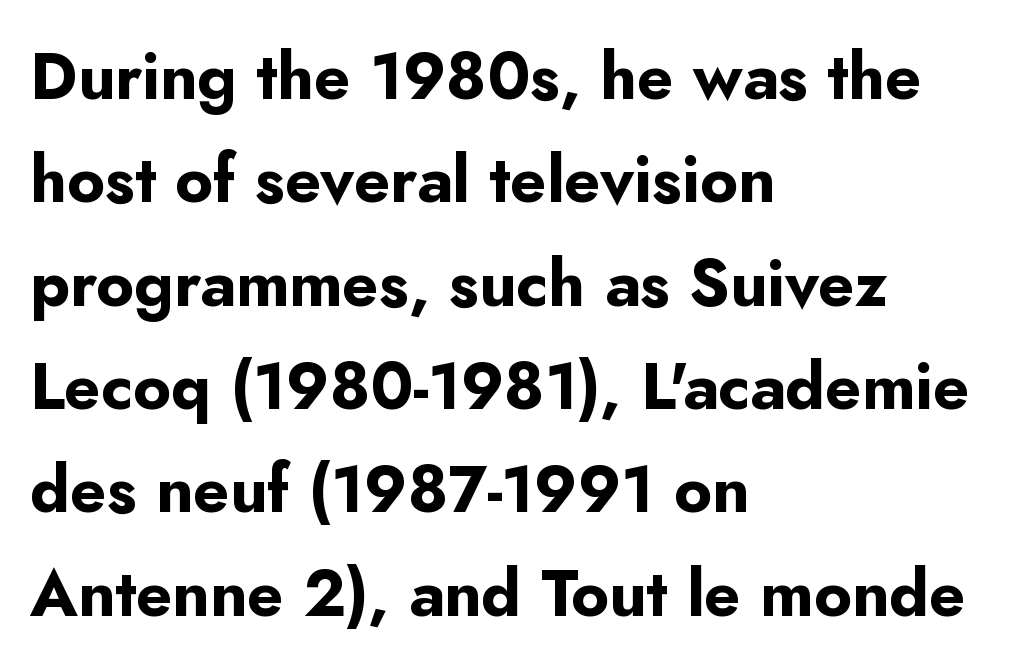
Q: Is the text bold? A: Yes.
Q: Is the text italic (slanted)? A: No, it is upright.
Q: Is the typeface a serif or a sans-serif typeface? A: Sans-serif.
Q: Is the text underlined? A: No.
Q: How is the paragraph aligned? A: Left-aligned.
Q: Is the spacing between letters normal or unusually wide? A: Normal.
Q: Is the spacing between lines tight, normal or loose? A: Normal.
Q: Width (condensed, normal, or wide)? A: Normal.
Q: Stroke contrast? A: Low.
Q: x-height? A: Small.
Q: Monospaced? A: No.
